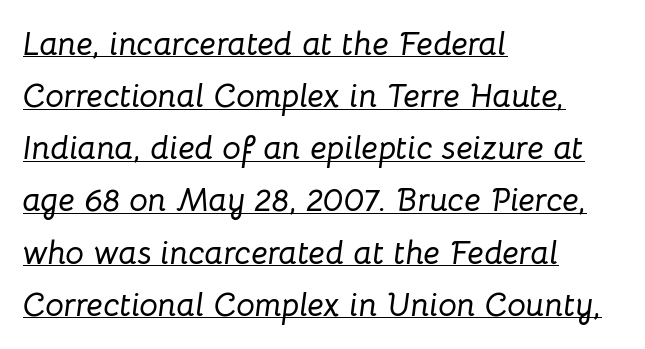
Quick note: italic. The face used here is proportionally spaced, like ordinary book or web type. The compositor pushed each line to the left boundary. Each new line begins a customary step beneath the previous one.
